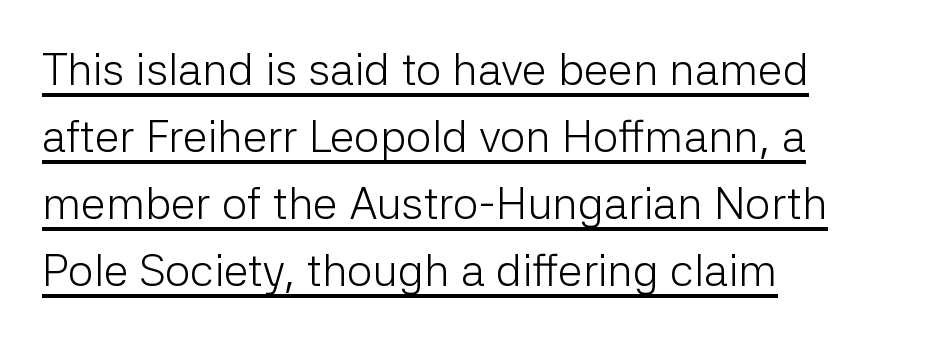
Q: Is the text bold? A: No.
Q: Is the text italic (slanted)? A: No, it is upright.
Q: Is the typeface a serif or a sans-serif typeface? A: Sans-serif.
Q: Is the text underlined? A: Yes.
Q: How is the paragraph aligned? A: Left-aligned.
Q: Is the spacing between letters normal or unusually wide? A: Normal.
Q: Is the spacing between lines tight, normal or loose? A: Normal.
Q: Width (condensed, normal, or wide)? A: Normal.
Q: Stroke contrast? A: Low.
Q: x-height? A: Medium.
Q: Monospaced? A: No.
